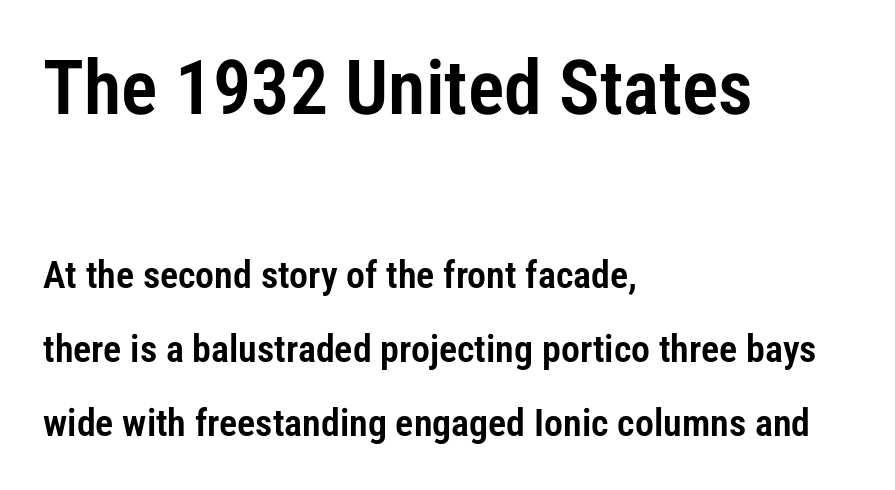
Q: Is the text italic (slanted)? A: No, it is upright.
Q: Is the typeface a serif or a sans-serif typeface? A: Sans-serif.
Q: Is the text underlined? A: No.
Q: How is the paragraph aligned? A: Left-aligned.
Q: Is the spacing between letters normal or unusually wide? A: Normal.
Q: Is the spacing between lines tight, normal or loose? A: Loose.
Q: Which block of text is set in a larger size, the first (top) or the second (bottom)? A: The first (top) one.
Q: Width (condensed, normal, or wide)? A: Condensed.
Q: Stroke contrast? A: Low.
Q: x-height? A: Medium.
Q: Monospaced? A: No.
